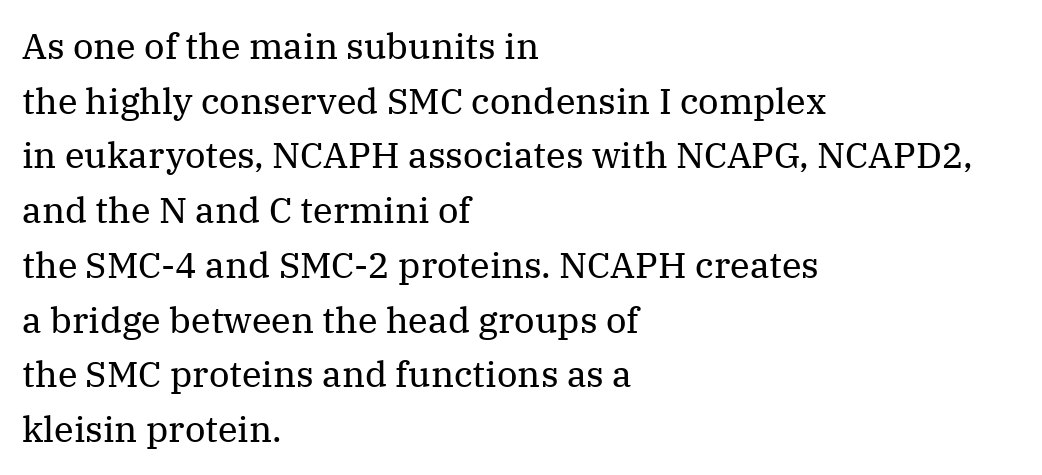
Q: Is the text bold? A: No.
Q: Is the text italic (slanted)? A: No, it is upright.
Q: Is the typeface a serif or a sans-serif typeface? A: Serif.
Q: Is the text underlined? A: No.
Q: How is the paragraph aligned? A: Left-aligned.
Q: Is the spacing between letters normal or unusually wide? A: Normal.
Q: Is the spacing between lines tight, normal or loose? A: Normal.
Q: Width (condensed, normal, or wide)? A: Normal.
Q: Stroke contrast? A: Medium.
Q: x-height? A: Medium.
Q: Monospaced? A: No.
